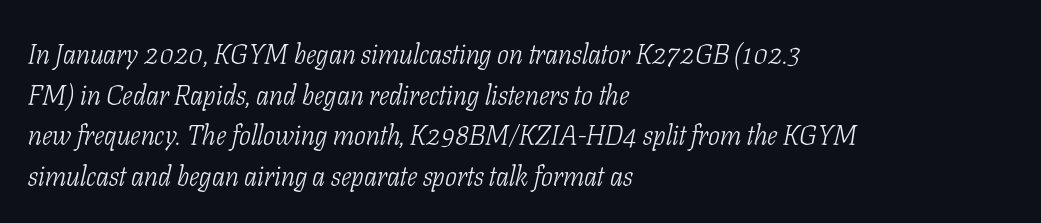
Q: Is the text bold? A: No.
Q: Is the text italic (slanted)? A: Yes, it leans right by about 11 degrees.
Q: Is the typeface a serif or a sans-serif typeface? A: Serif.
Q: Is the text underlined? A: No.
Q: How is the paragraph aligned? A: Left-aligned.
Q: Is the spacing between letters normal or unusually wide? A: Normal.
Q: Is the spacing between lines tight, normal or loose? A: Normal.
Q: Width (condensed, normal, or wide)? A: Condensed.
Q: Stroke contrast? A: Low.
Q: x-height? A: Medium.
Q: Monospaced? A: No.
